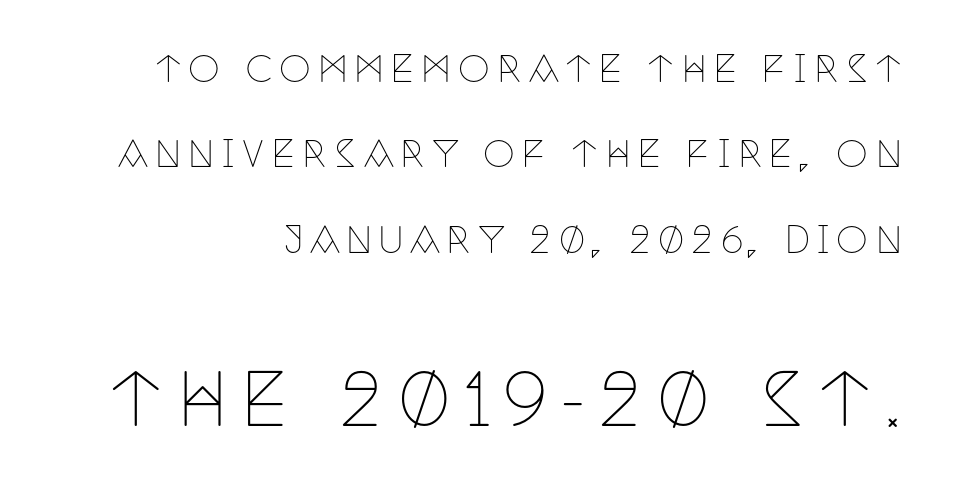
You can tell from the footed stems that serif type was used. The face used here is proportionally spaced, like ordinary book or web type. The lines are spread far apart with generous leading. A typesetter would mark this as roman, not italic. Size contrast runs from small at the top to large at the bottom. Horizontally, the lines are justified to the trailing edge only.
